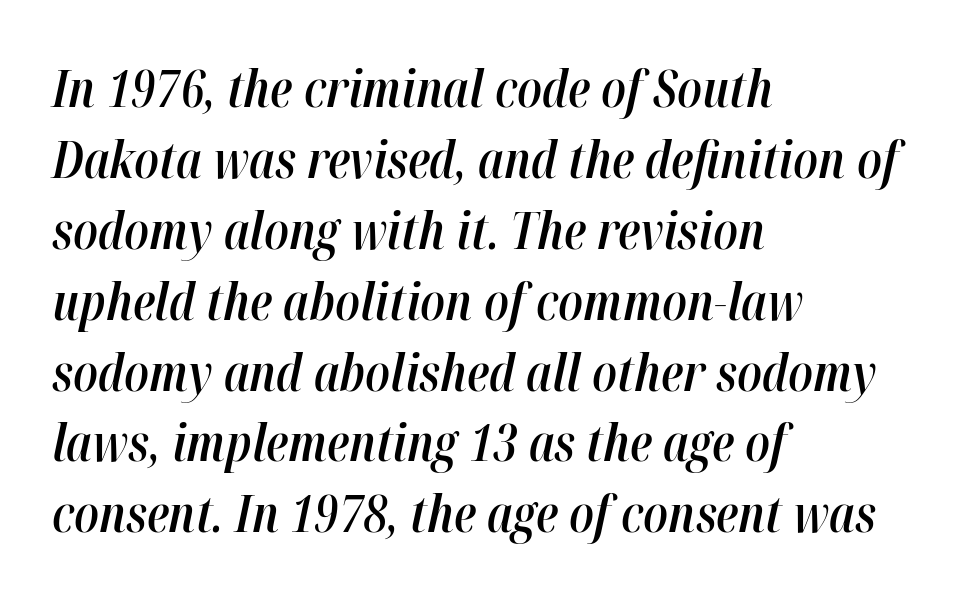
The image shows 51 px semibold, condensed type, italic (leaning right); set left-aligned, normal line spacing (1.39x), normal letter spacing, not underlined; high stroke contrast and a medium x-height.
